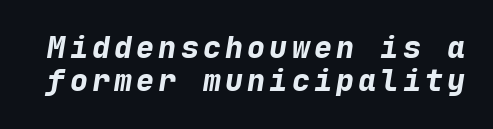
Each letter, wide or thin by design, is forced into the same width here. On the weight axis this lands at bold, roughly 700. Honestly, the rows look squashed on top of each other. The words here are not underlined. Emphasis-style slanted type is in use.
